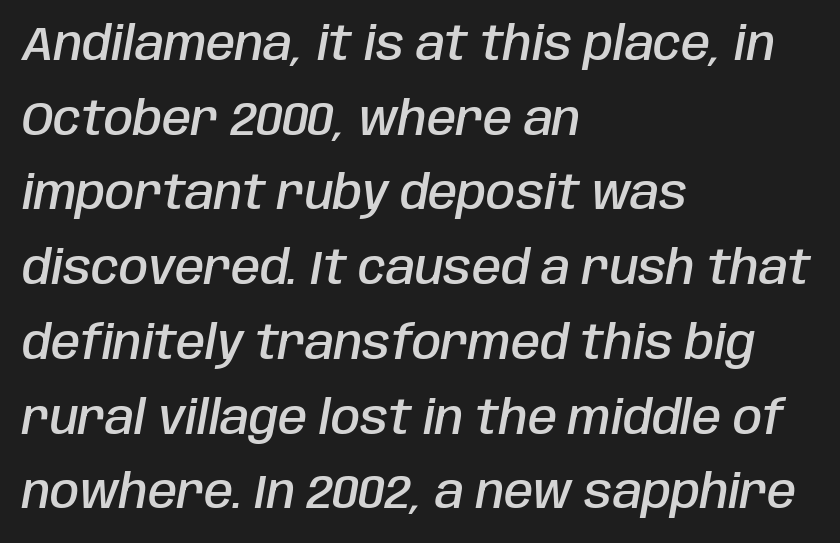
{"italic": "yes", "lean": "right", "slant_degrees": 10, "bold": "semi", "weight": "semibold", "width": "condensed", "stroke_contrast": "low", "x_height": "large", "monospaced": "no", "underline": "no", "align": "left", "line_spacing": "normal", "line_spacing_ratio": 1.59, "letter_spacing": "normal", "letter_spacing_em": 0.0, "glyph_px": 47}
